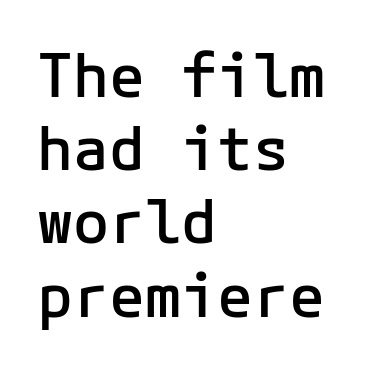
The image shows 60 px semibold sans-serif type, upright; set left-aligned, line spacing 1.22x, normal letter spacing, not underlined; low stroke contrast and a medium x-height.
